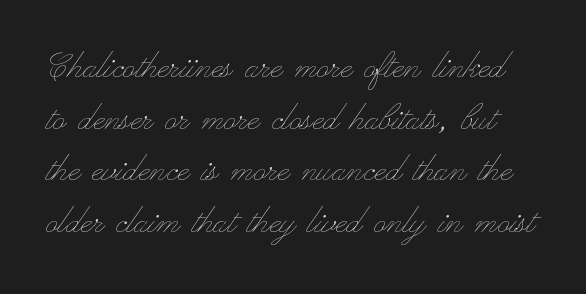
The image shows 42 px thin, wide type; set line spacing 1.23x, normal letter spacing, not underlined; low stroke contrast and a small x-height.
